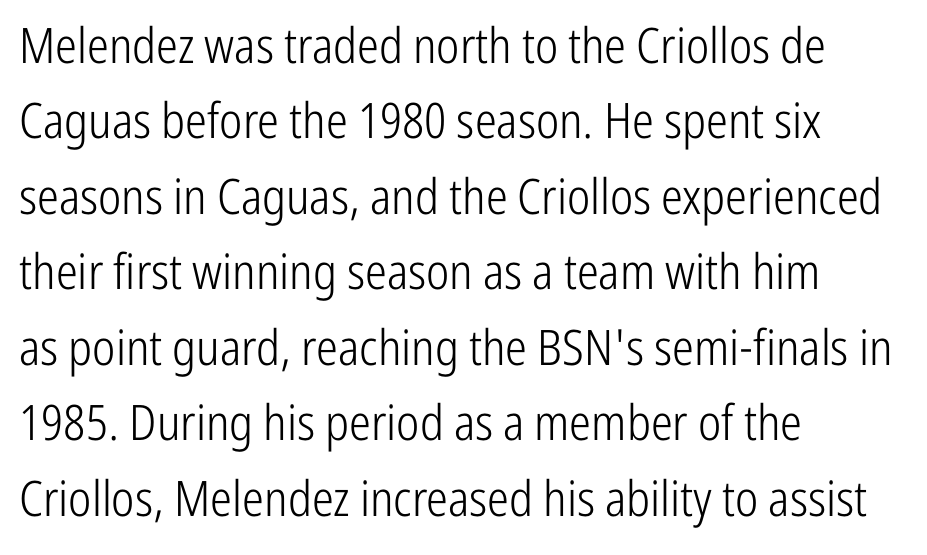
Q: Is the text bold? A: No.
Q: Is the text italic (slanted)? A: No, it is upright.
Q: Is the typeface a serif or a sans-serif typeface? A: Sans-serif.
Q: Is the text underlined? A: No.
Q: How is the paragraph aligned? A: Left-aligned.
Q: Is the spacing between letters normal or unusually wide? A: Normal.
Q: Is the spacing between lines tight, normal or loose? A: Normal.
Q: Width (condensed, normal, or wide)? A: Condensed.
Q: Stroke contrast? A: Low.
Q: x-height? A: Medium.
Q: Monospaced? A: No.
